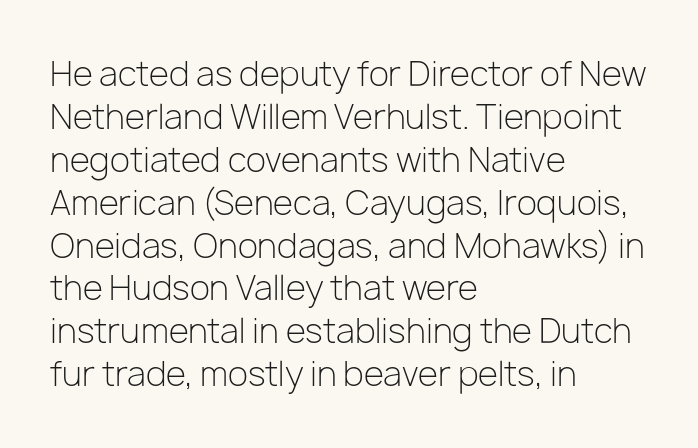
The image shows 33 px light sans-serif type, upright; set left-aligned, normal line spacing (1.3x), normal letter spacing, not underlined; low stroke contrast and a medium x-height.
